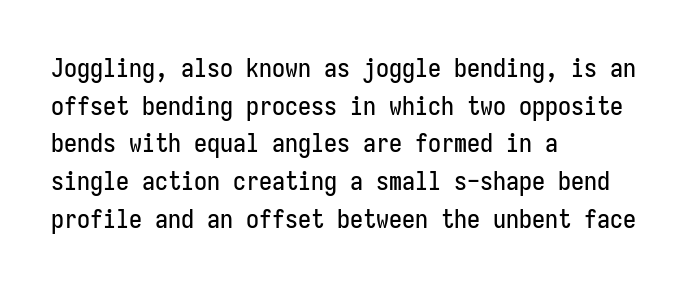
The image shows 26 px text type, upright; set left-aligned, normal line spacing (1.45x), normal letter spacing, not underlined.
